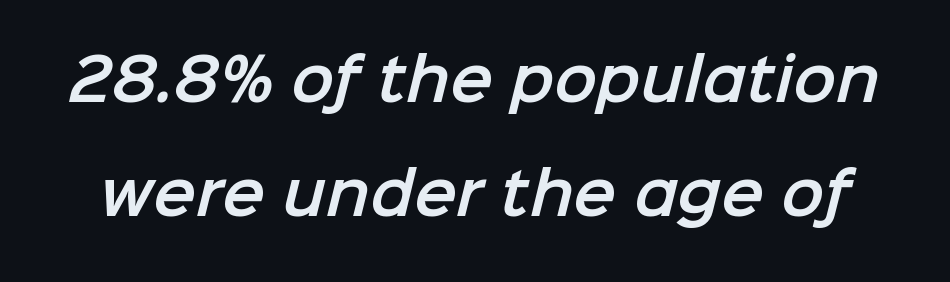
A typesetter would call this leading open, well beyond the default. Note: no serifs on the glyphs. What stands out about the letter spacing? Nothing — it is the standard amount. The letters advance in unequal steps, a hallmark of proportional type. Check the space under the baseline: it is left empty.
